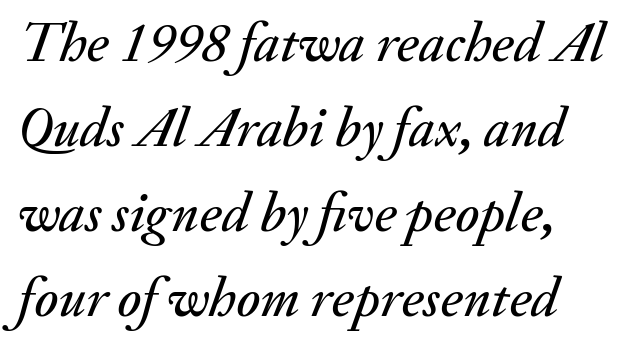
The image shows 56 px text type, italic (leaning right); set left-aligned, normal line spacing (1.52x), normal letter spacing, not underlined; medium stroke contrast and a small x-height.
